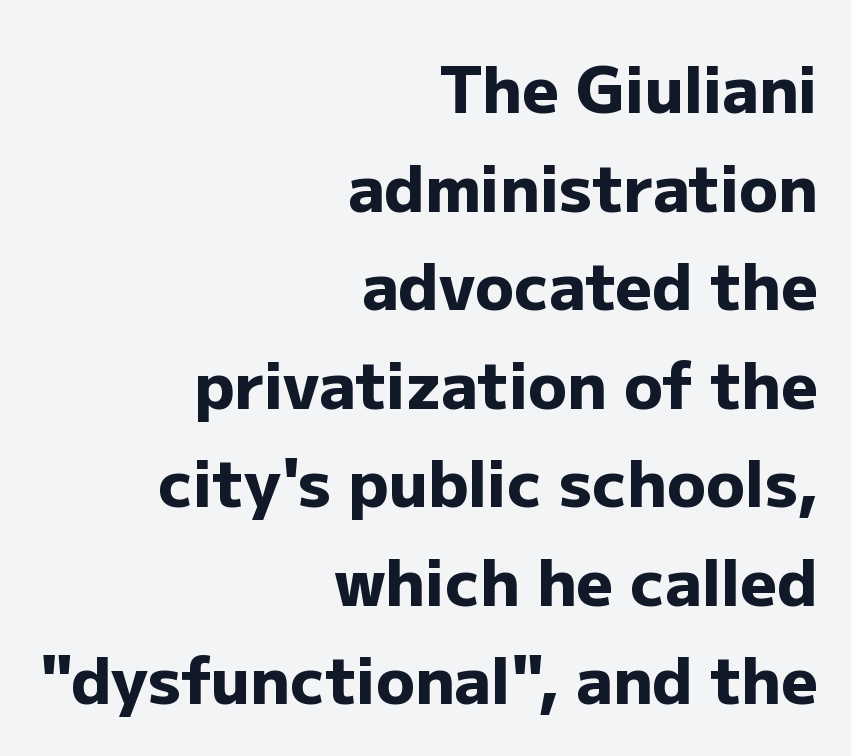
Q: Is the text bold? A: Yes.
Q: Is the text italic (slanted)? A: No, it is upright.
Q: Is the typeface a serif or a sans-serif typeface? A: Sans-serif.
Q: Is the text underlined? A: No.
Q: How is the paragraph aligned? A: Right-aligned.
Q: Is the spacing between letters normal or unusually wide? A: Normal.
Q: Is the spacing between lines tight, normal or loose? A: Normal.
Q: Width (condensed, normal, or wide)? A: Normal.
Q: Stroke contrast? A: Low.
Q: x-height? A: Medium.
Q: Monospaced? A: No.
